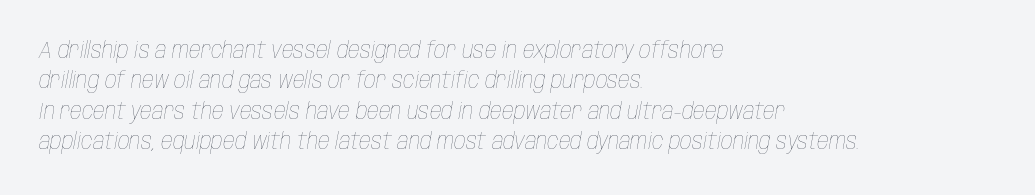
{"italic": "yes", "lean": "right", "slant_degrees": 10, "bold": "no", "underline": "no", "align": "left", "line_spacing": "normal", "line_spacing_ratio": 1.32, "letter_spacing": "normal", "letter_spacing_em": 0.0, "glyph_px": 23}
